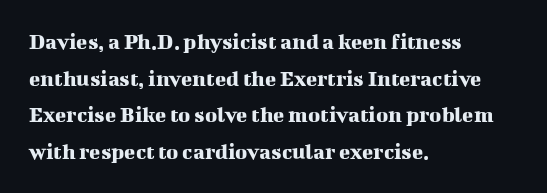
Q: Is the text italic (slanted)? A: No, it is upright.
Q: Is the text underlined? A: No.
Q: How is the paragraph aligned? A: Left-aligned.
Q: Is the spacing between letters normal or unusually wide? A: Normal.
Q: Is the spacing between lines tight, normal or loose? A: Normal.
